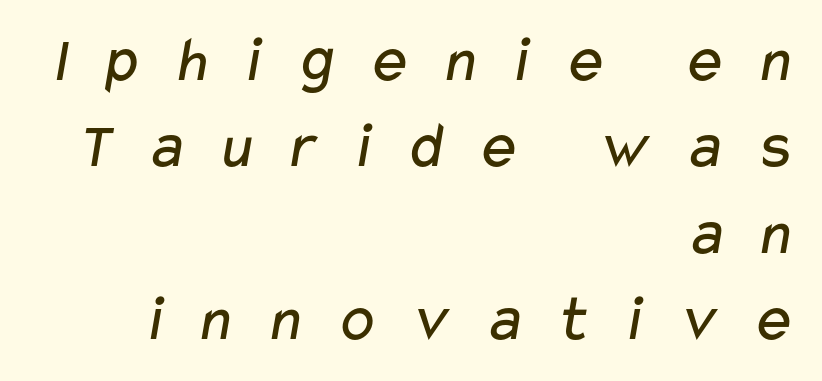
The image shows 66 px regular-weight, wide sans-serif type; set right-aligned, normal line spacing (1.31x), unusually wide letter spacing (+0.43 em), not underlined; low stroke contrast and a medium x-height.
